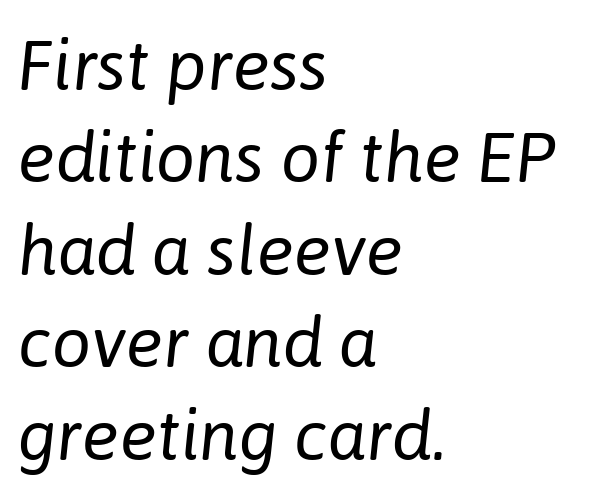
Looks like regular typesetting: each glyph gets only the width it needs. The setting favours the left margin, as ordinary paragraphs usually do. Is the type heavy? It reads as light-to-regular instead. In terms of posture, this sample is oblique. Rule under the text: the space is simply empty.
